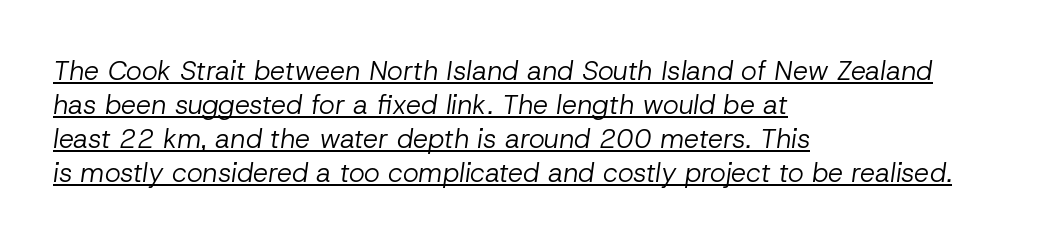
{"italic": "yes", "lean": "right", "slant_degrees": 8, "bold": "no", "underline": "yes", "align": "left", "line_spacing": "normal", "line_spacing_ratio": 1.26, "letter_spacing": "normal", "letter_spacing_em": 0.0, "glyph_px": 27}
